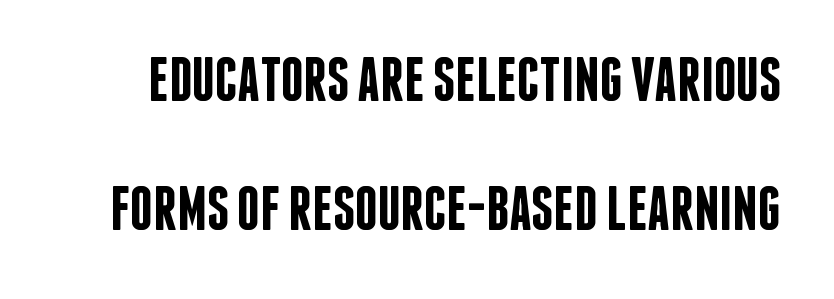
Q: Is the text bold? A: Semi-bold.
Q: Is the text italic (slanted)? A: No, it is upright.
Q: Is the typeface a serif or a sans-serif typeface? A: Sans-serif.
Q: Is the text underlined? A: No.
Q: Is the spacing between letters normal or unusually wide? A: Normal.
Q: Is the spacing between lines tight, normal or loose? A: Loose.
Q: Width (condensed, normal, or wide)? A: Condensed.
Q: Stroke contrast? A: Low.
Q: x-height? A: Large.
Q: Monospaced? A: No.
